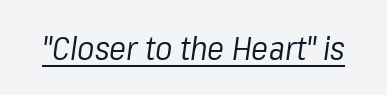
Q: Is the text bold? A: No.
Q: Is the text italic (slanted)? A: Yes, it leans right by about 8 degrees.
Q: Is the text underlined? A: Yes.
Q: Is the spacing between letters normal or unusually wide? A: Normal.
Q: Width (condensed, normal, or wide)? A: Normal.
Q: Stroke contrast? A: Low.
Q: x-height? A: Medium.
Q: Monospaced? A: No.
